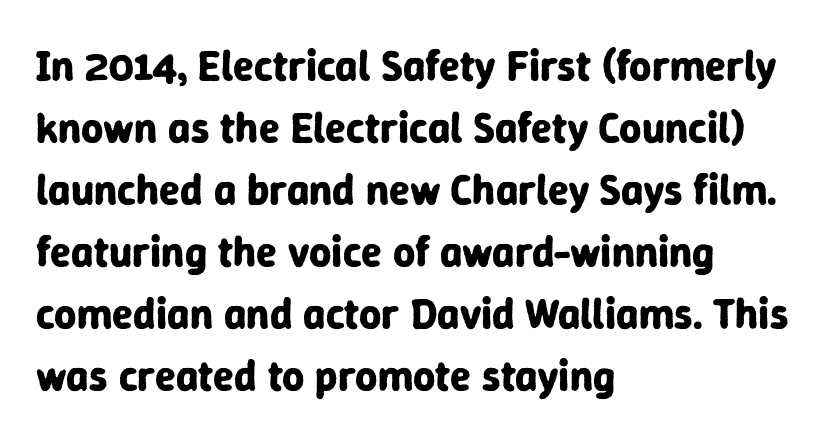
Q: Is the text bold? A: Yes.
Q: Is the text italic (slanted)? A: No, it is upright.
Q: Is the typeface a serif or a sans-serif typeface? A: Sans-serif.
Q: Is the text underlined? A: No.
Q: How is the paragraph aligned? A: Left-aligned.
Q: Is the spacing between letters normal or unusually wide? A: Normal.
Q: Is the spacing between lines tight, normal or loose? A: Normal.
Q: Width (condensed, normal, or wide)? A: Normal.
Q: Stroke contrast? A: Low.
Q: x-height? A: Medium.
Q: Monospaced? A: No.
